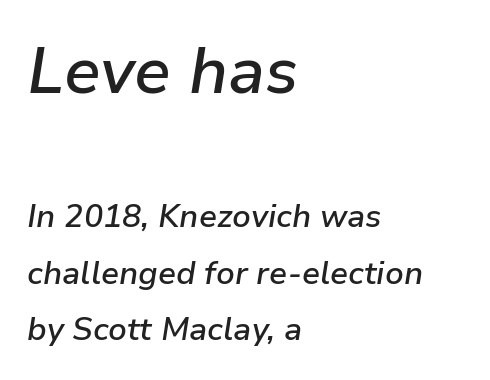
{"italic": "yes", "lean": "right", "slant_degrees": 9, "bold": "semi", "weight": "semibold", "width": "normal", "stroke_contrast": "low", "x_height": "medium", "monospaced": "no", "underline": "no", "align": "left", "line_spacing_ratio": 1.77, "letter_spacing": "normal", "letter_spacing_em": 0.0, "larger_block": "first", "size_ratio": 2.03, "glyph_px": 65}
